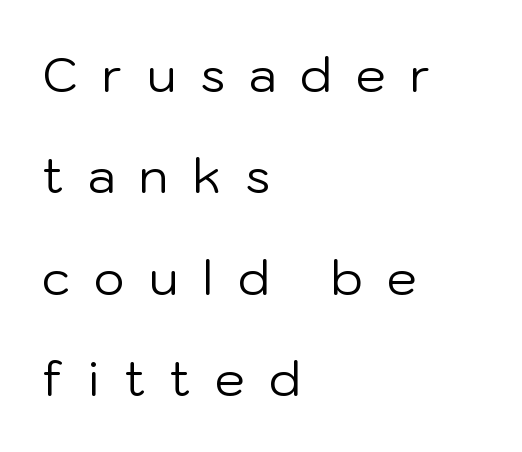
{"serif": "no", "italic": "no", "bold": "no", "weight": "regular", "width": "normal", "stroke_contrast": "low", "x_height": "medium", "monospaced": "no", "underline": "no", "align": "left", "line_spacing": "loose", "line_spacing_ratio": 2.11, "letter_spacing": "wide", "letter_spacing_em": 0.5, "glyph_px": 48}
